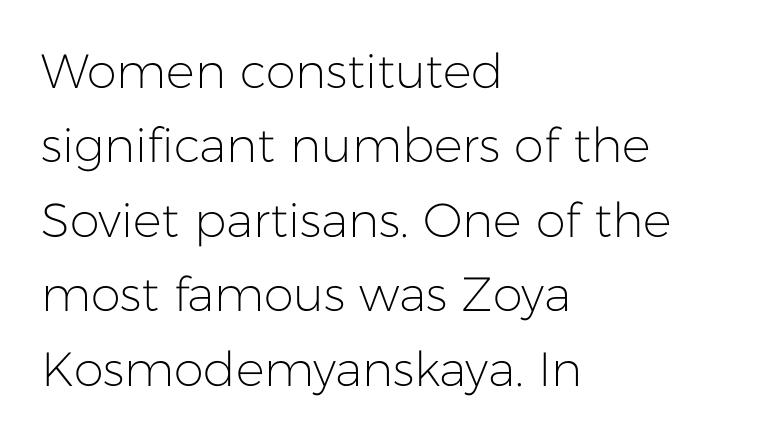
The image shows 48 px light sans-serif type, upright; set left-aligned, normal line spacing (1.55x), normal letter spacing, not underlined; low stroke contrast and a medium x-height.
